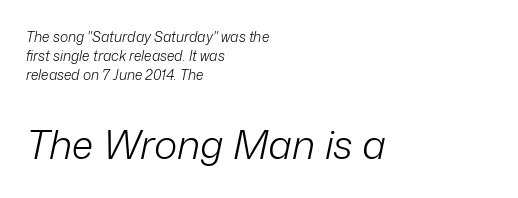
{"italic": "yes", "lean": "right", "slant_degrees": 12, "bold": "no", "weight": "light", "width": "normal", "stroke_contrast": "low", "x_height": "medium", "monospaced": "no", "underline": "no", "align": "left", "line_spacing": "normal", "line_spacing_ratio": 1.35, "letter_spacing": "normal", "letter_spacing_em": 0.0, "larger_block": "second", "size_ratio": 2.86, "glyph_px": 40}
